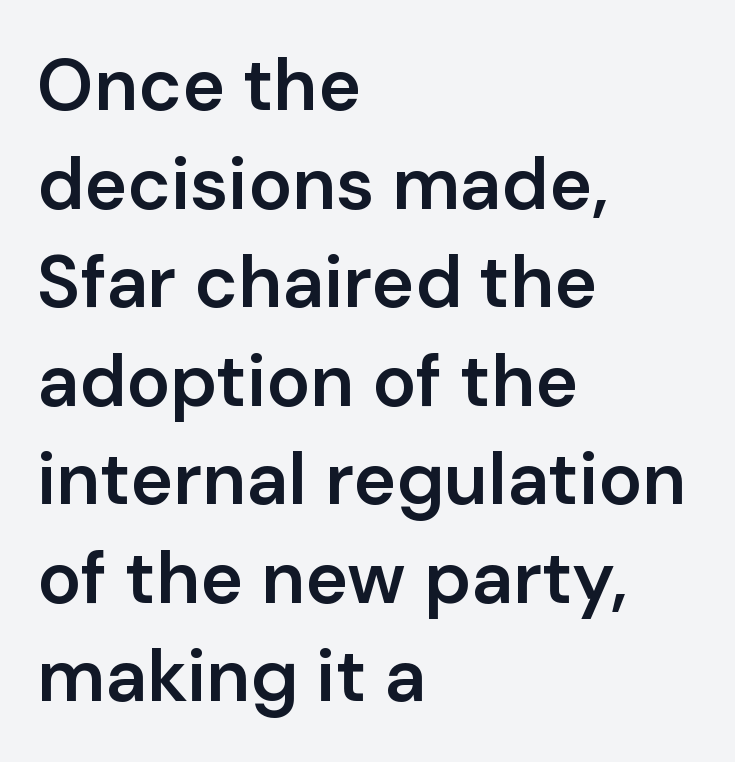
{"serif": "no", "italic": "no", "bold": "semi", "weight": "semibold", "width": "normal", "stroke_contrast": "low", "x_height": "medium", "monospaced": "no", "underline": "no", "align": "left", "line_spacing": "normal", "line_spacing_ratio": 1.35, "letter_spacing": "normal", "letter_spacing_em": 0.0, "glyph_px": 73}
